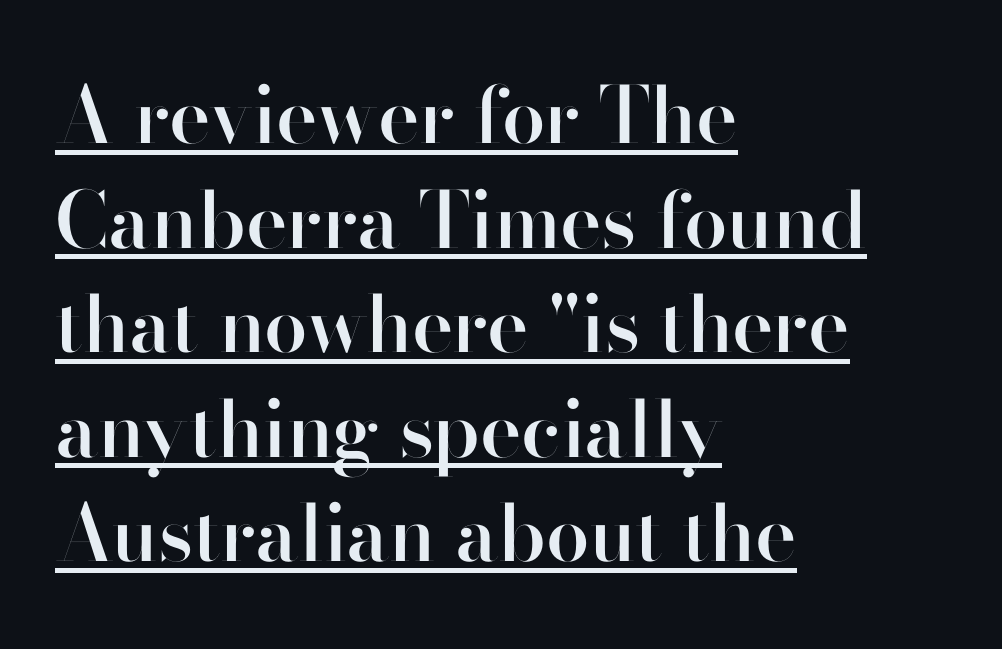
Q: Is the text bold? A: Semi-bold.
Q: Is the text italic (slanted)? A: No, it is upright.
Q: Is the typeface a serif or a sans-serif typeface? A: Sans-serif.
Q: Is the text underlined? A: Yes.
Q: How is the paragraph aligned? A: Left-aligned.
Q: Is the spacing between letters normal or unusually wide? A: Normal.
Q: Is the spacing between lines tight, normal or loose? A: Normal.
Q: Width (condensed, normal, or wide)? A: Normal.
Q: Stroke contrast? A: High.
Q: x-height? A: Small.
Q: Monospaced? A: No.
